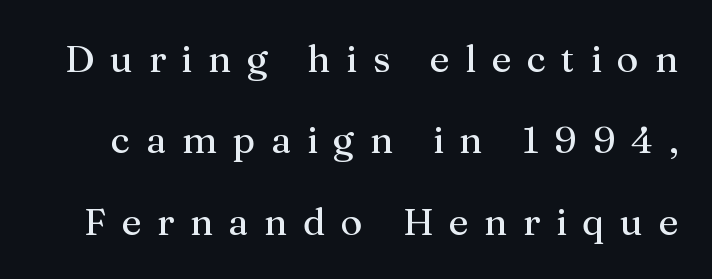
{"serif": "yes", "italic": "no", "bold": "no", "weight": "regular", "width": "normal", "stroke_contrast": "medium", "x_height": "medium", "monospaced": "no", "underline": "no", "line_spacing": "loose", "line_spacing_ratio": 2.14, "letter_spacing": "wide", "letter_spacing_em": 0.41, "glyph_px": 38}
